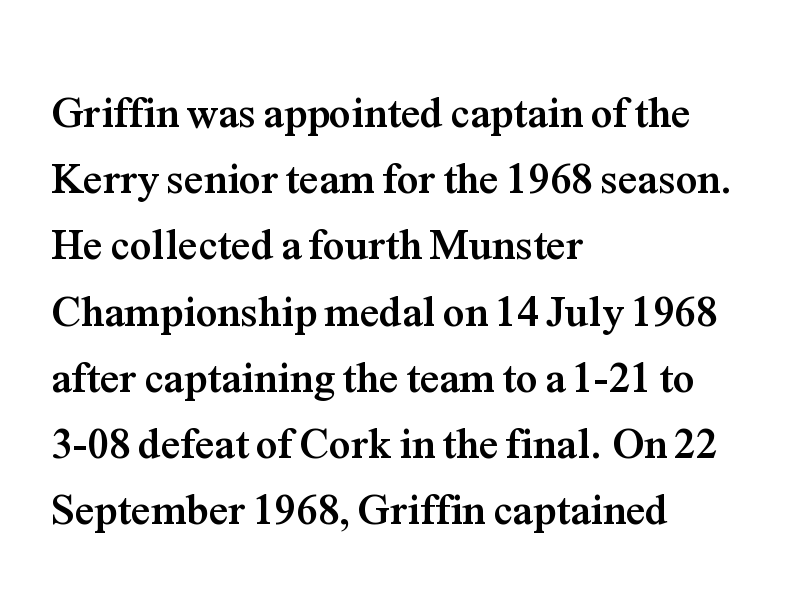
The words here are not underlined. The face used here is rendered with its standard letterfit. The rendering uses a moderate line-height, typical for paragraphs. Observe the serifs anchoring each vertical stroke in this sample. A typesetter would call this proportional, since set widths differ per character. The lines in this sample share a left origin and differ only in where they stop.
